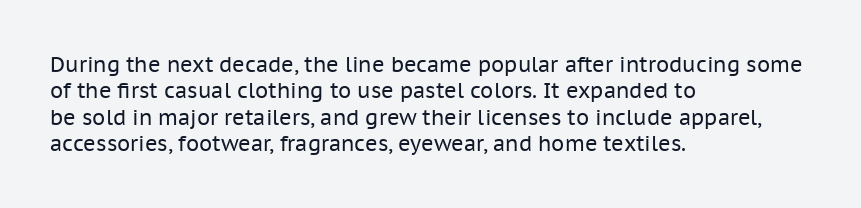
The rendering uses a moderate line-height, typical for paragraphs. Only glyphs here, with clear space below each row. The passage is arranged the way most books set body copy — flush left. Spacing between characters is what you'd get straight out of the box.
